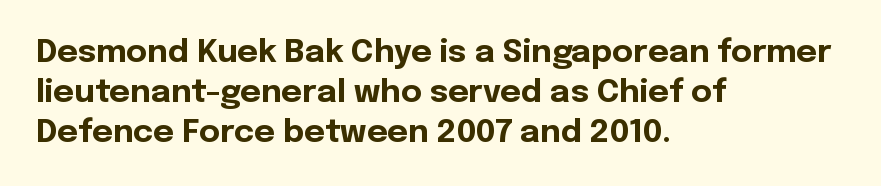
The image shows 32 px bold sans-serif type, upright; set left-aligned, normal line spacing (1.25x), normal letter spacing, not underlined; a medium x-height.
